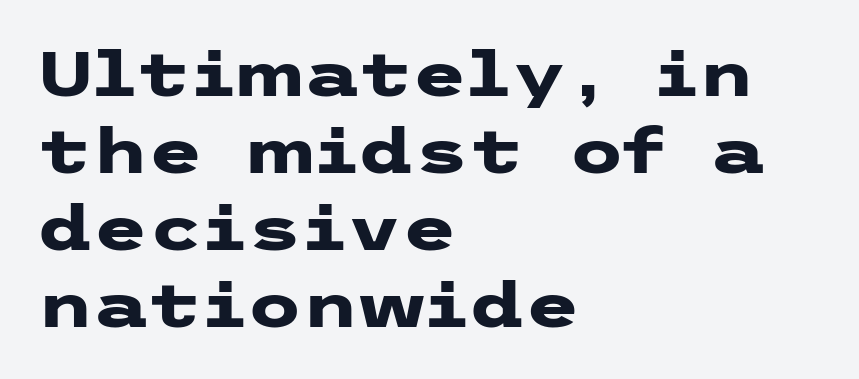
{"serif": "no", "italic": "no", "bold": "yes", "weight": "heavy", "width": "wide", "stroke_contrast": "low", "x_height": "medium", "underline": "no", "align": "left", "line_spacing_ratio": 1.22, "letter_spacing": "normal", "letter_spacing_em": 0.0, "glyph_px": 63}
